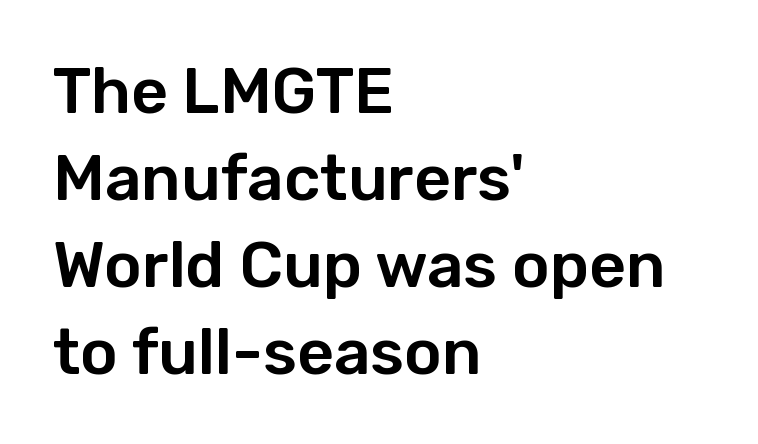
This rendering features lettering with no underline. Leading: standard. Classification — sans serif. The specimen reads as upright at a glance.
